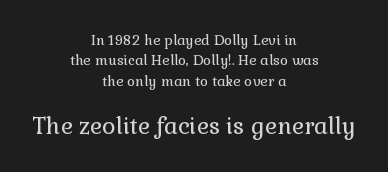
This reads as an unemphasized weight, regular at the heaviest. Leftover space on each line is divided equally before and after the words. Glyph-to-glyph distance matches everyday printed text. Vertically, the passage feels balanced, rows spaced as you'd expect.
